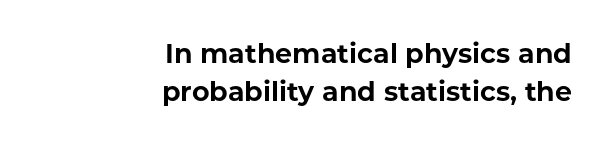
Q: Is the text bold? A: Yes.
Q: Is the text italic (slanted)? A: No, it is upright.
Q: Is the text underlined? A: No.
Q: How is the paragraph aligned? A: Right-aligned.
Q: Is the spacing between letters normal or unusually wide? A: Normal.
Q: Is the spacing between lines tight, normal or loose? A: Normal.
